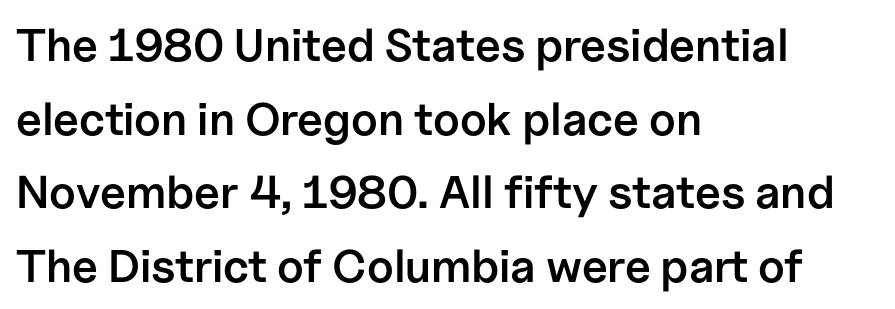
The image shows 46 px semibold sans-serif type, upright; set left-aligned, normal line spacing (1.6x), normal letter spacing, not underlined; low stroke contrast and a medium x-height.
